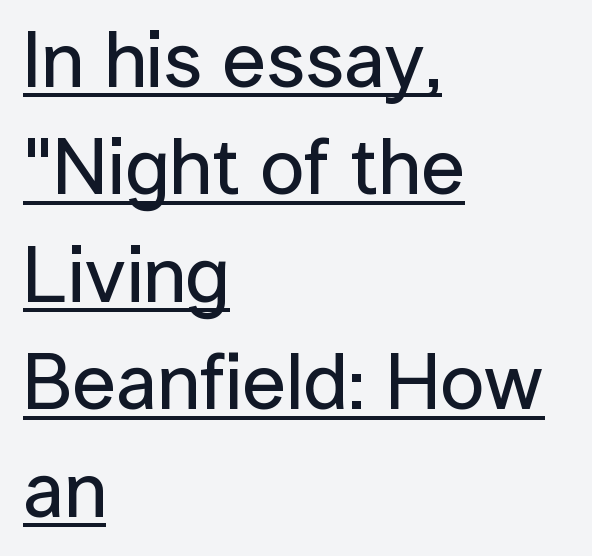
Q: Is the text italic (slanted)? A: No, it is upright.
Q: Is the typeface a serif or a sans-serif typeface? A: Sans-serif.
Q: Is the text underlined? A: Yes.
Q: How is the paragraph aligned? A: Left-aligned.
Q: Is the spacing between letters normal or unusually wide? A: Normal.
Q: Is the spacing between lines tight, normal or loose? A: Normal.
Q: Width (condensed, normal, or wide)? A: Normal.
Q: Stroke contrast? A: Low.
Q: x-height? A: Medium.
Q: Monospaced? A: No.
